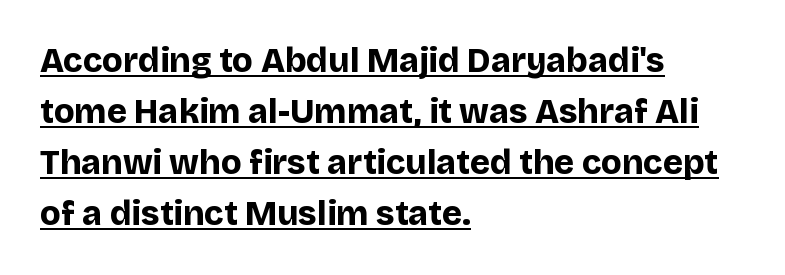
{"serif": "no", "italic": "no", "bold": "yes", "weight": "bold", "width": "normal", "stroke_contrast": "low", "x_height": "large", "monospaced": "no", "underline": "yes", "align": "left", "line_spacing": "normal", "line_spacing_ratio": 1.5, "letter_spacing": "normal", "letter_spacing_em": 0.0, "glyph_px": 34}
